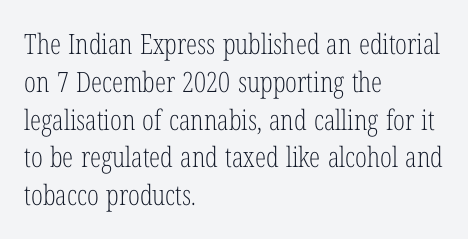
The image shows 28 px light, condensed serif type, upright; set left-aligned, normal line spacing (1.35x), normal letter spacing, not underlined; low stroke contrast and a medium x-height.
